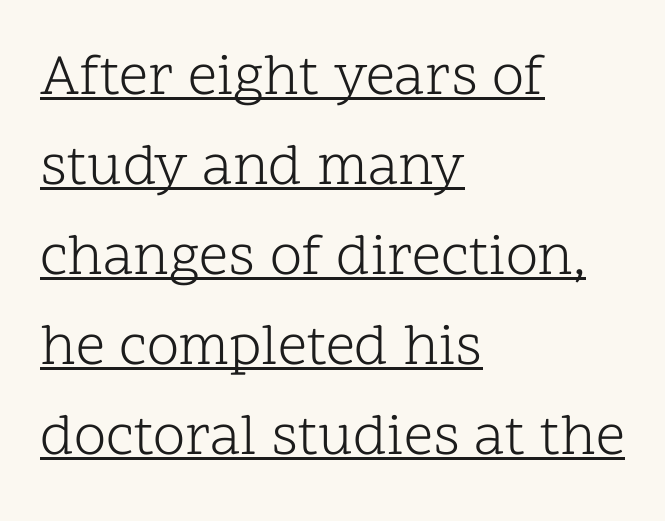
Line starts are locked; line ends wander. In terms of letterform style, serifs are clearly present. How are the letters spaced? Ordinarily, with no added tracking. This sample has the flowing, uneven cadence of proportional lettering.
